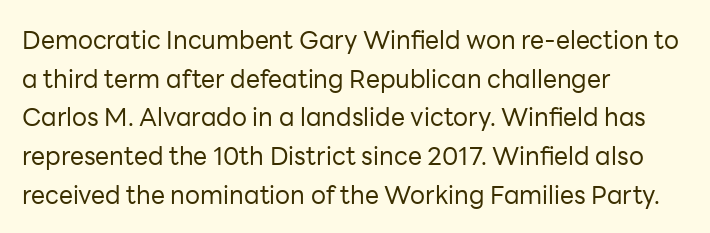
Notice how descenders clear the ascenders below comfortably — that's standard leading. Posture: vertical. Letter spacing: default. This rendering uses left alignment, leaving the right contour irregular.
